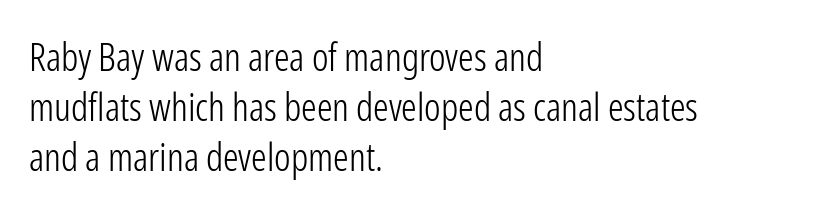
Q: Is the text bold? A: No.
Q: Is the text italic (slanted)? A: No, it is upright.
Q: Is the typeface a serif or a sans-serif typeface? A: Sans-serif.
Q: Is the text underlined? A: No.
Q: How is the paragraph aligned? A: Left-aligned.
Q: Is the spacing between letters normal or unusually wide? A: Normal.
Q: Is the spacing between lines tight, normal or loose? A: Normal.
Q: Width (condensed, normal, or wide)? A: Condensed.
Q: Stroke contrast? A: Low.
Q: x-height? A: Medium.
Q: Monospaced? A: No.
